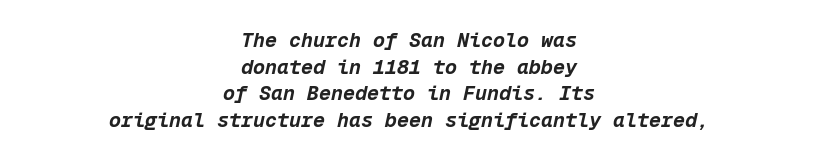
The image shows 20 px bold type, italic (leaning right); set centered, normal line spacing (1.33x), normal letter spacing, not underlined.
